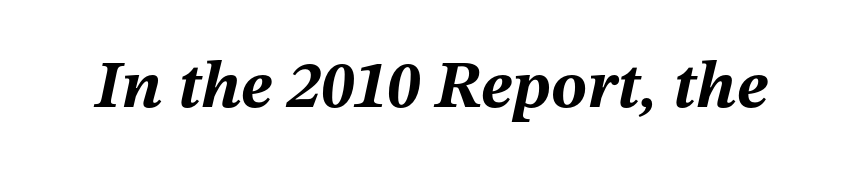
The glyphs are unaccompanied by any horizontal stroke below them. These lines keep a tight, regular rhythm from letter to letter. Plenty of ink on the page — the face is bold. Does the lettering tilt? It does — this is italic. Proportional: the letters do not fall into vertical columns.
